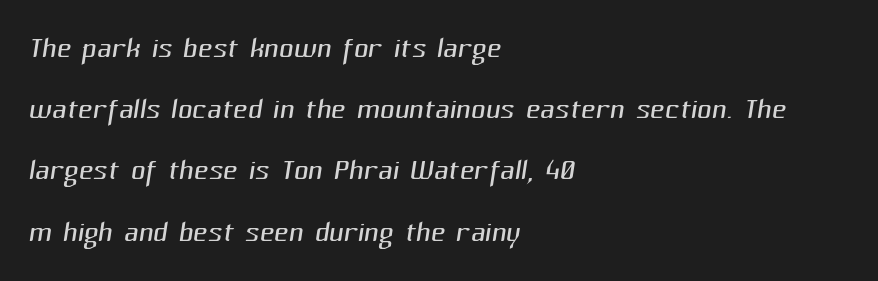
Q: Is the text bold? A: No.
Q: Is the typeface a serif or a sans-serif typeface? A: Sans-serif.
Q: Is the text underlined? A: No.
Q: How is the paragraph aligned? A: Left-aligned.
Q: Is the spacing between letters normal or unusually wide? A: Normal.
Q: Is the spacing between lines tight, normal or loose? A: Normal.
Q: Width (condensed, normal, or wide)? A: Normal.
Q: Stroke contrast? A: Medium.
Q: x-height? A: Medium.
Q: Monospaced? A: No.
